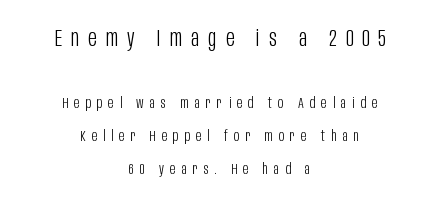
The image shows 23 px text type, upright; set centered, loose line spacing (2.2x), unusually wide letter spacing (+0.4 em), not underlined; the first (top) block is 1.53x larger.
